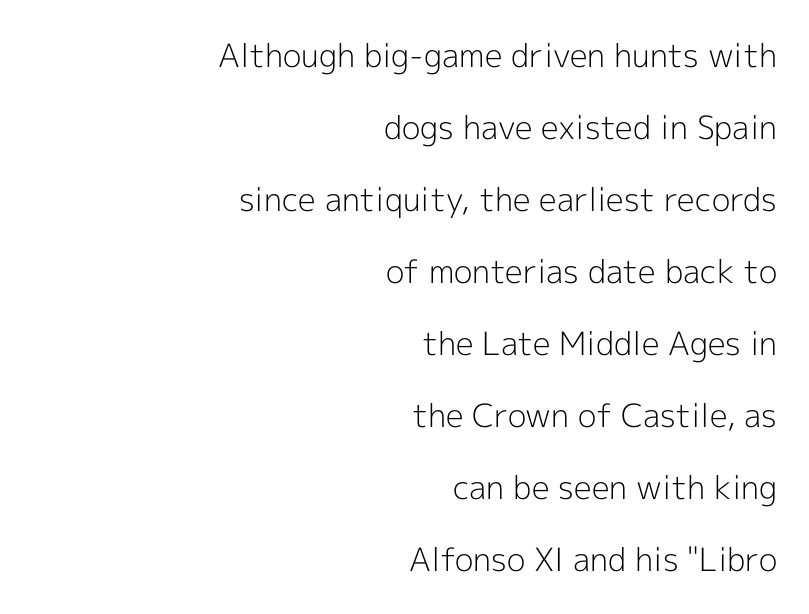
{"serif": "no", "italic": "no", "bold": "no", "weight": "light", "width": "normal", "x_height": "medium", "monospaced": "no", "underline": "no", "align": "right", "line_spacing": "loose", "line_spacing_ratio": 2.25, "letter_spacing": "normal", "letter_spacing_em": 0.0, "glyph_px": 32}
